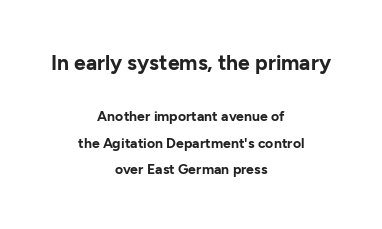
Q: Is the text bold? A: Yes.
Q: Is the text italic (slanted)? A: No, it is upright.
Q: Is the text underlined? A: No.
Q: How is the paragraph aligned? A: Centered.
Q: Is the spacing between letters normal or unusually wide? A: Normal.
Q: Is the spacing between lines tight, normal or loose? A: Loose.
Q: Which block of text is set in a larger size, the first (top) or the second (bottom)? A: The first (top) one.
